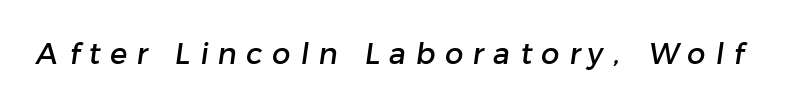
The image shows 29 px sans-serif type; set unusually wide letter spacing (+0.33 em), not underlined; low stroke contrast and a medium x-height.
